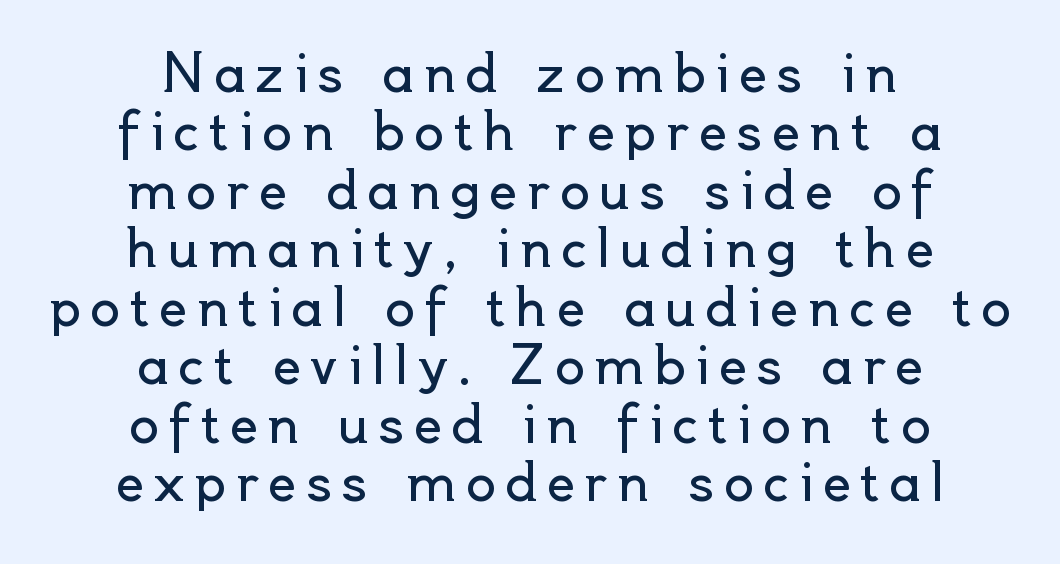
The image shows 50 px regular-weight sans-serif type, upright; set centered, line spacing 1.17x, not underlined; a small x-height.
